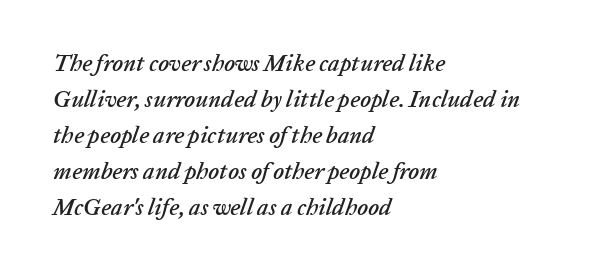
The image shows 23 px text type, italic (leaning right); set left-aligned, normal line spacing (1.56x), normal letter spacing, not underlined.
